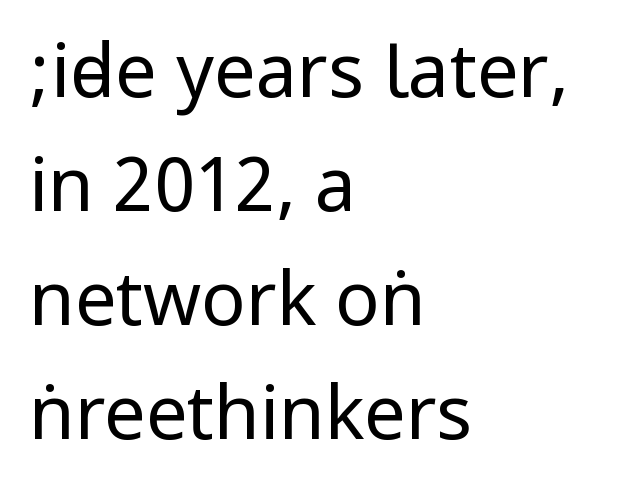
The lines are quadded left. Letterform terminals end flat and unadorned throughout the passage. Check under the words: just untouched page. Does extra space separate the letters? No, they use regular spacing. Compared with typical paragraphs, the rows here are spaced about the same.
